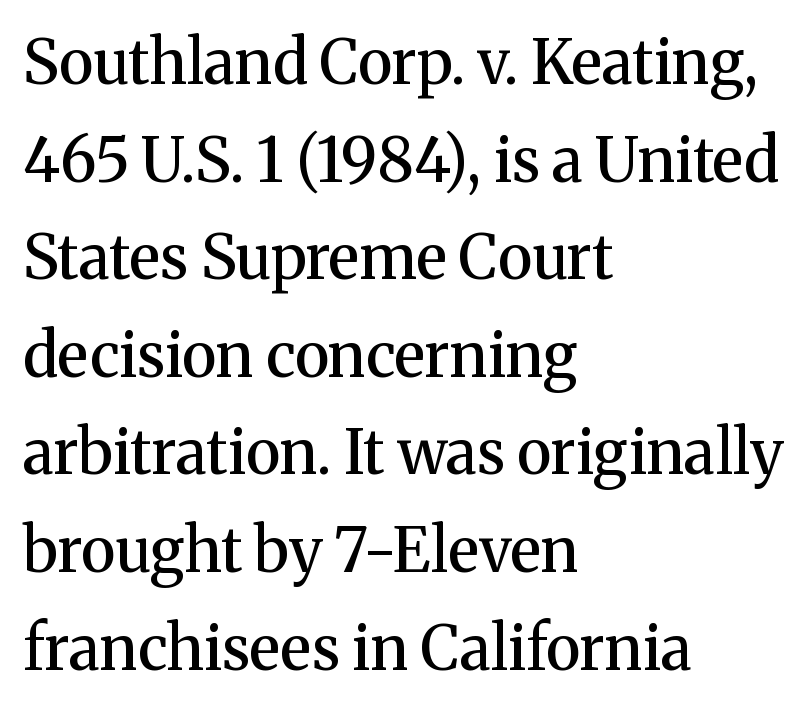
Notice how descenders clear the ascenders below comfortably — that's standard leading. On the weight axis this lands at semibold, roughly 600. The paragraph has a hard left edge and a soft right edge. Has an underline been added? It has not.
